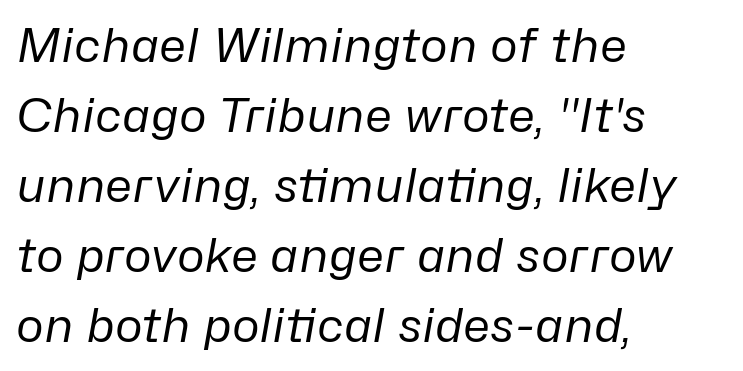
{"italic": "yes", "lean": "right", "slant_degrees": 10, "bold": "no", "weight": "regular", "width": "normal", "stroke_contrast": "low", "x_height": "medium", "monospaced": "no", "underline": "no", "align": "left", "line_spacing": "normal", "line_spacing_ratio": 1.49, "letter_spacing": "normal", "letter_spacing_em": 0.0, "glyph_px": 47}
